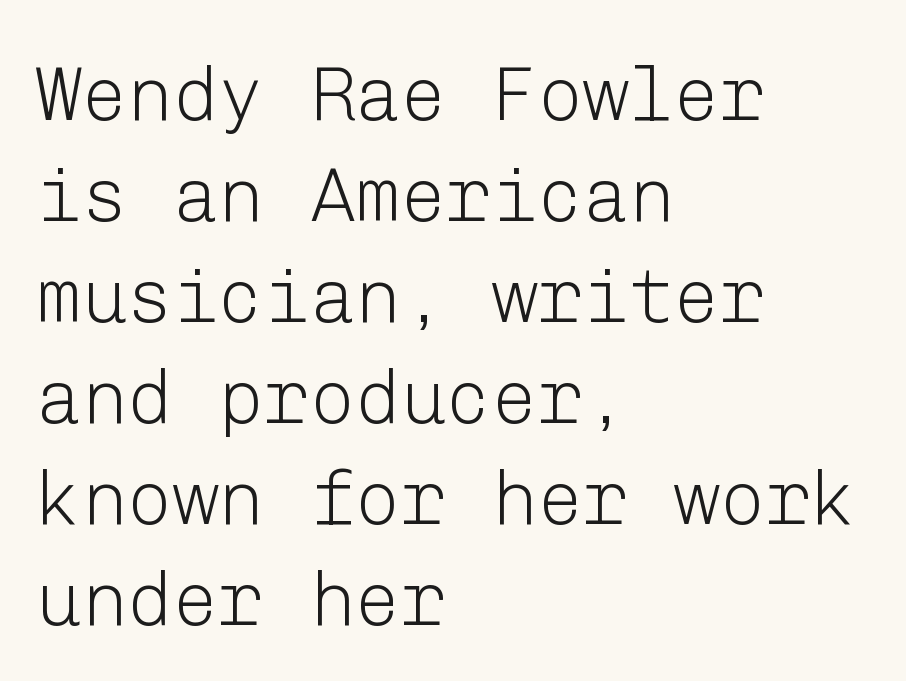
Q: Is the text bold? A: No.
Q: Is the text italic (slanted)? A: No, it is upright.
Q: Is the typeface a serif or a sans-serif typeface? A: Sans-serif.
Q: Is the text underlined? A: No.
Q: How is the paragraph aligned? A: Left-aligned.
Q: Is the spacing between letters normal or unusually wide? A: Normal.
Q: Is the spacing between lines tight, normal or loose? A: Normal.
Q: Width (condensed, normal, or wide)? A: Normal.
Q: Stroke contrast? A: Low.
Q: x-height? A: Medium.
